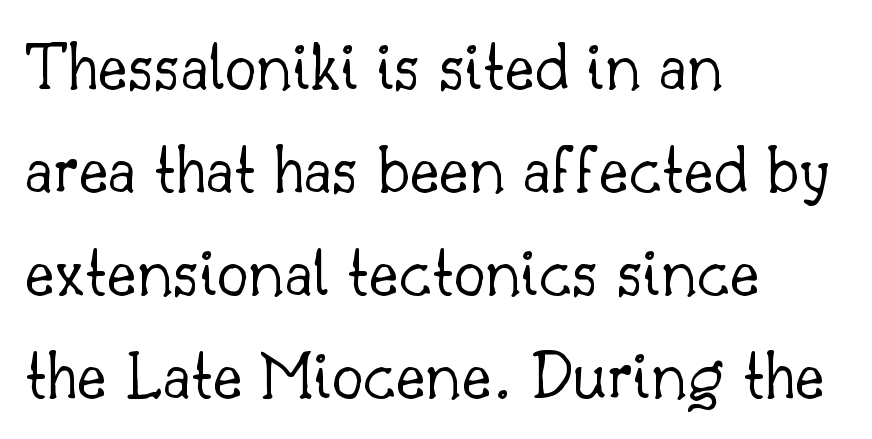
The image shows 71 px light type, upright; set left-aligned, normal line spacing (1.45x), normal letter spacing, not underlined; low stroke contrast and a small x-height.
